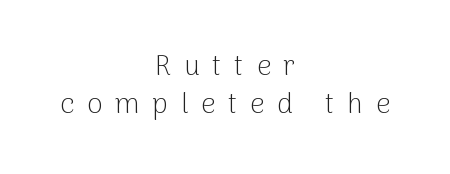
Q: Is the text bold? A: No.
Q: Is the text italic (slanted)? A: No, it is upright.
Q: Is the typeface a serif or a sans-serif typeface? A: Sans-serif.
Q: Is the text underlined? A: No.
Q: How is the paragraph aligned? A: Centered.
Q: Is the spacing between letters normal or unusually wide? A: Unusually wide.
Q: Is the spacing between lines tight, normal or loose? A: Normal.
Q: Width (condensed, normal, or wide)? A: Normal.
Q: Stroke contrast? A: Low.
Q: x-height? A: Medium.
Q: Monospaced? A: No.
